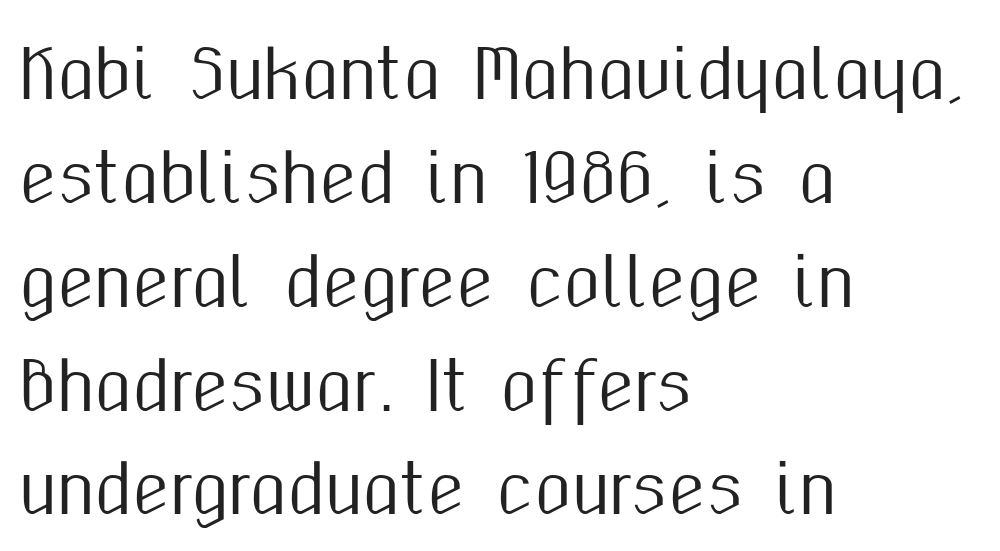
A typesetter would call this leading conventional body-copy spacing. The typeface chosen for these lines omits serifs. No italicization has been applied; the sample stays upright. This sample is left-justified, so line endings fall wherever the words run out. Characters follow at the spacing the type designer built in. The strip under each line holds only bare page.
